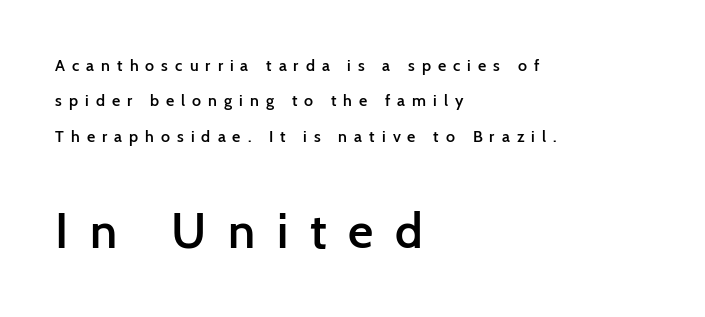
The leading is generous, giving the passage an open texture. Here the designer chose a conventional face with non-uniform glyph widths. Line starts are locked; line ends wander. Underline: absent.
